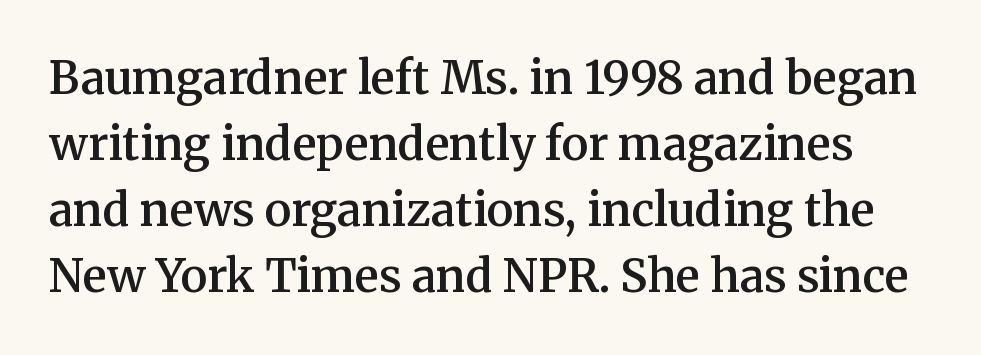
Q: Is the text bold? A: Semi-bold.
Q: Is the text italic (slanted)? A: No, it is upright.
Q: Is the typeface a serif or a sans-serif typeface? A: Serif.
Q: Is the text underlined? A: No.
Q: Is the spacing between letters normal or unusually wide? A: Normal.
Q: Is the spacing between lines tight, normal or loose? A: Normal.
Q: Width (condensed, normal, or wide)? A: Normal.
Q: Stroke contrast? A: Medium.
Q: x-height? A: Medium.
Q: Monospaced? A: No.
